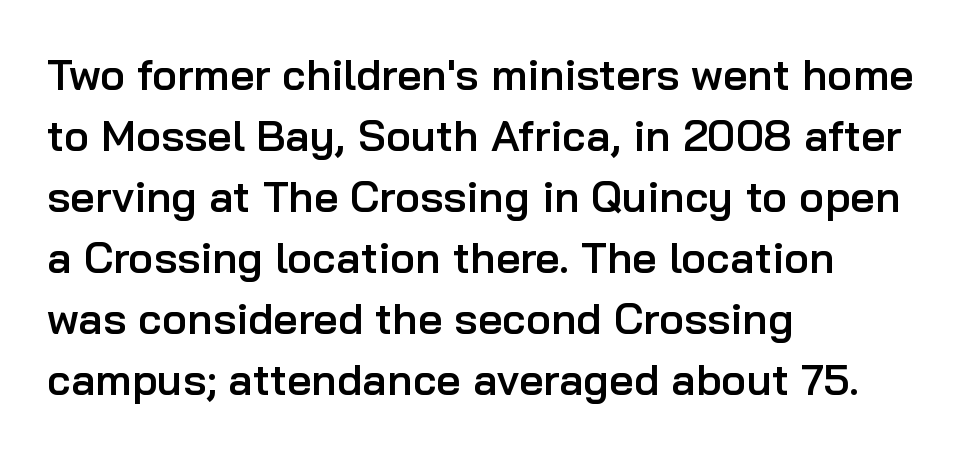
{"serif": "no", "italic": "no", "bold": "semi", "weight": "semibold", "width": "normal", "stroke_contrast": "low", "x_height": "medium", "monospaced": "no", "underline": "no", "align": "left", "line_spacing": "normal", "line_spacing_ratio": 1.42, "letter_spacing": "normal", "letter_spacing_em": 0.0, "glyph_px": 43}
